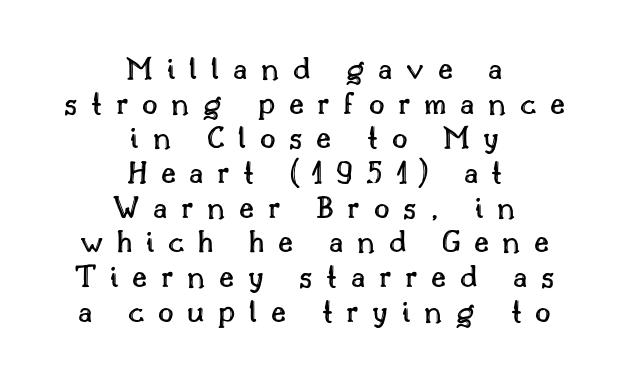
{"italic": "no", "width": "normal", "x_height": "small", "monospaced": "no", "underline": "no", "align": "center", "line_spacing": "tight", "line_spacing_ratio": 1.02, "letter_spacing": "wide", "letter_spacing_em": 0.4, "glyph_px": 34}
